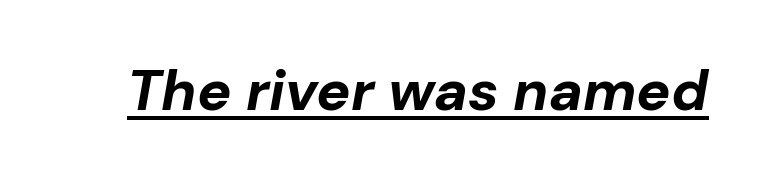
The gaps between neighbouring characters are ordinary and unremarkable. The letters advance in unequal steps, a hallmark of proportional type. The words here are underlined. Quick note: italic.
